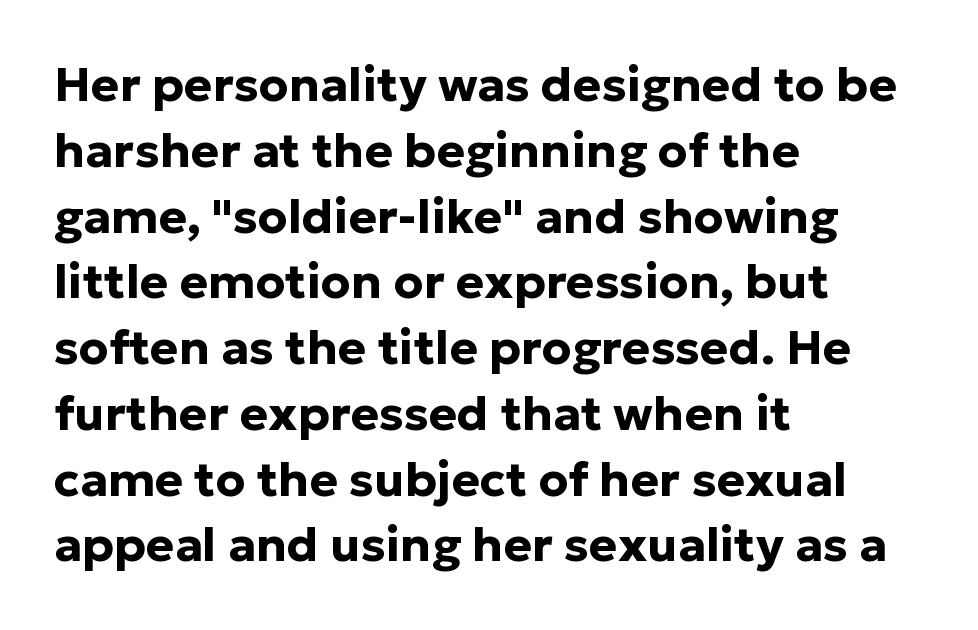
The image shows 48 px bold sans-serif type, upright; set left-aligned, normal line spacing (1.37x), normal letter spacing, not underlined; low stroke contrast and a medium x-height.
